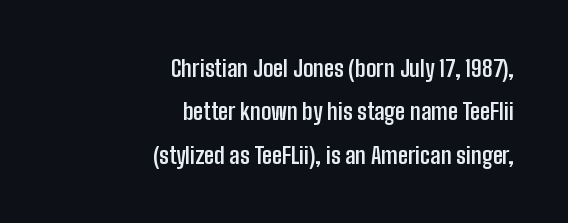
The image shows 23 px bold type, upright; set right-aligned, line spacing 1.89x, normal letter spacing, not underlined.
